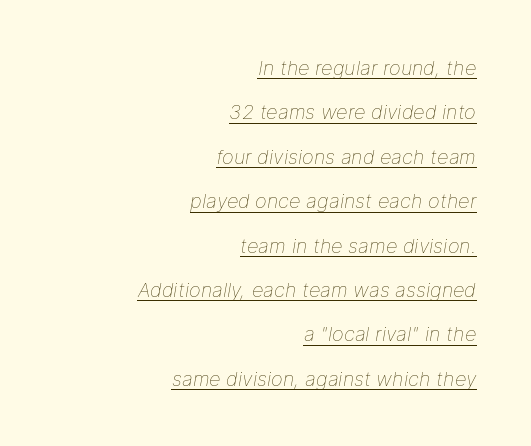
{"italic": "yes", "lean": "right", "slant_degrees": 9, "bold": "no", "underline": "yes", "align": "right", "line_spacing": "loose", "line_spacing_ratio": 2.22, "letter_spacing": "normal", "letter_spacing_em": 0.0, "glyph_px": 20}
